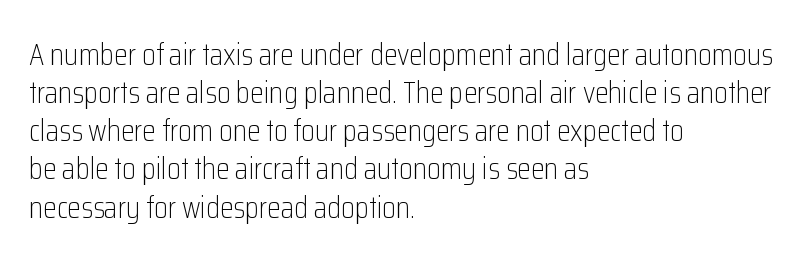
Look at the tracking — it's just the regular setting, nothing added. The paragraph shown leans on its left margin. Ascenders rise straight up at ninety degrees. Observe the absence of serifs on each vertical stroke in this sample.
